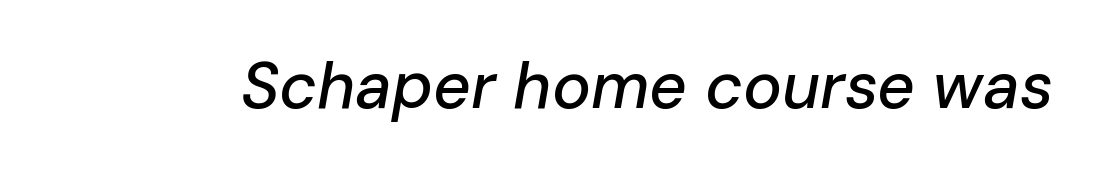
The letterforms sit shoulder to shoulder at normal distance. Slant detected: the letters are inclined. Here the designer chose a conventional face with non-uniform glyph widths. Descender tails drop into unmarked territory.
